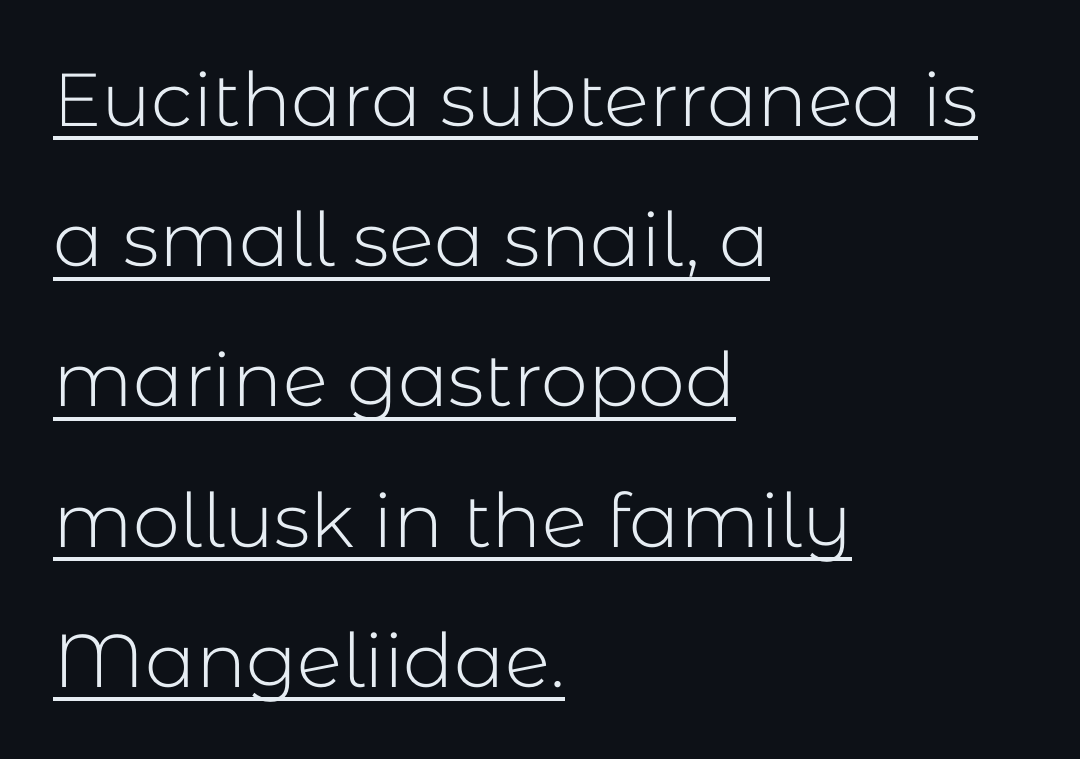
The image shows 75 px light sans-serif type, upright; set left-aligned, line spacing 1.87x, normal letter spacing, underlined; low stroke contrast and a medium x-height.
